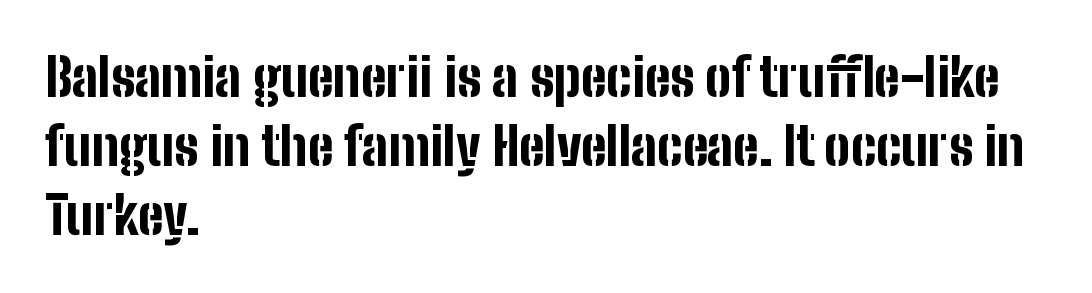
{"serif": "no", "italic": "no", "bold": "yes", "weight": "bold", "width": "condensed", "stroke_contrast": "low", "x_height": "medium", "monospaced": "no", "underline": "no", "align": "left", "line_spacing": "normal", "line_spacing_ratio": 1.33, "letter_spacing": "normal", "letter_spacing_em": 0.0, "glyph_px": 52}
